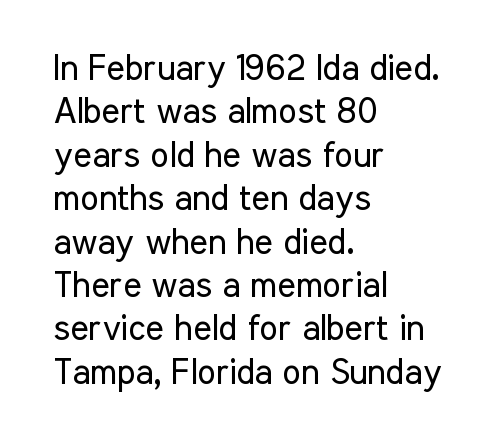
Q: Is the text bold? A: No.
Q: Is the text italic (slanted)? A: No, it is upright.
Q: Is the typeface a serif or a sans-serif typeface? A: Sans-serif.
Q: Is the text underlined? A: No.
Q: How is the paragraph aligned? A: Left-aligned.
Q: Is the spacing between letters normal or unusually wide? A: Normal.
Q: Width (condensed, normal, or wide)? A: Condensed.
Q: Stroke contrast? A: Low.
Q: x-height? A: Medium.
Q: Monospaced? A: No.
